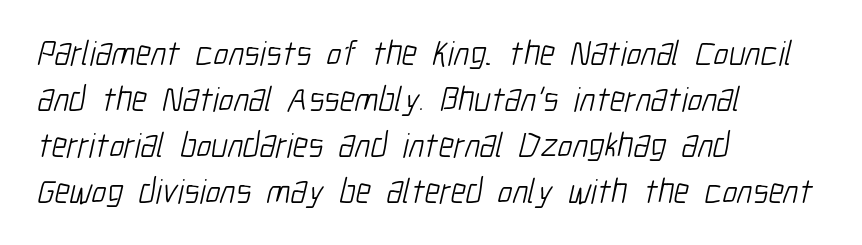
Q: Is the text bold? A: No.
Q: Is the typeface a serif or a sans-serif typeface? A: Sans-serif.
Q: Is the text underlined? A: No.
Q: How is the paragraph aligned? A: Left-aligned.
Q: Is the spacing between letters normal or unusually wide? A: Normal.
Q: Is the spacing between lines tight, normal or loose? A: Normal.
Q: Width (condensed, normal, or wide)? A: Condensed.
Q: Stroke contrast? A: Low.
Q: x-height? A: Medium.
Q: Monospaced? A: No.
